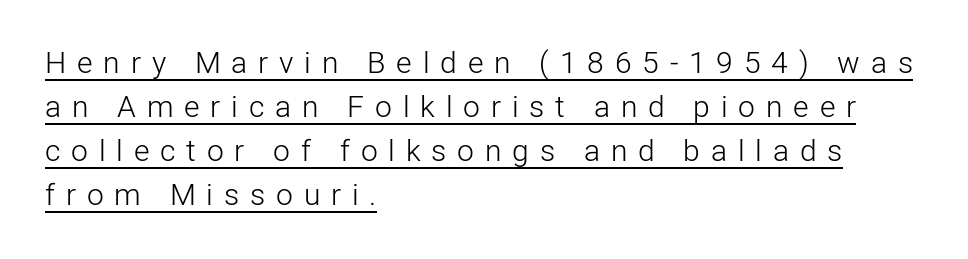
{"serif": "no", "italic": "no", "bold": "no", "weight": "light", "width": "normal", "stroke_contrast": "low", "x_height": "medium", "monospaced": "no", "underline": "yes", "align": "left", "line_spacing": "normal", "line_spacing_ratio": 1.47, "letter_spacing": "wide", "letter_spacing_em": 0.36, "glyph_px": 30}
